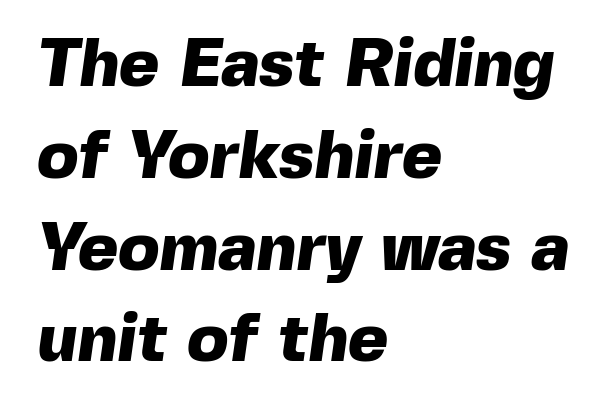
Q: Is the text bold? A: Yes.
Q: Is the typeface a serif or a sans-serif typeface? A: Sans-serif.
Q: Is the text underlined? A: No.
Q: How is the paragraph aligned? A: Left-aligned.
Q: Is the spacing between letters normal or unusually wide? A: Normal.
Q: Is the spacing between lines tight, normal or loose? A: Normal.
Q: Width (condensed, normal, or wide)? A: Normal.
Q: x-height? A: Medium.
Q: Monospaced? A: No.
